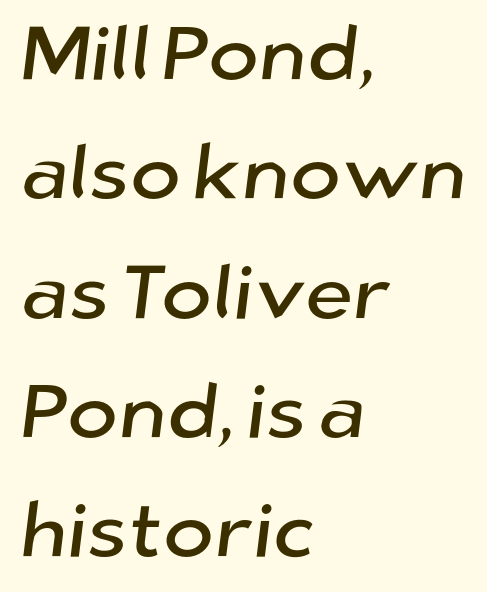
The image shows 77 px sans-serif type; set left-aligned, normal line spacing (1.55x), normal letter spacing, not underlined; low stroke contrast and a medium x-height.
